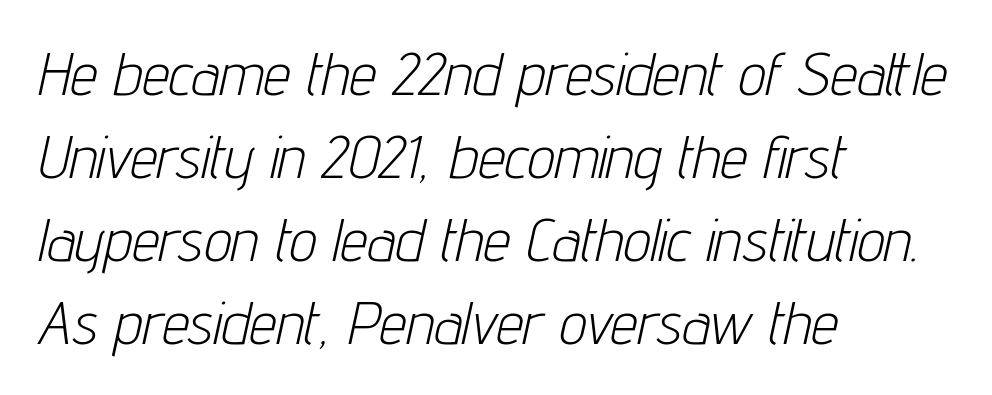
{"italic": "yes", "lean": "right", "slant_degrees": 12, "bold": "no", "weight": "light", "width": "condensed", "stroke_contrast": "low", "x_height": "medium", "monospaced": "no", "underline": "no", "align": "left", "line_spacing": "normal", "line_spacing_ratio": 1.36, "letter_spacing": "normal", "letter_spacing_em": 0.0, "glyph_px": 61}
